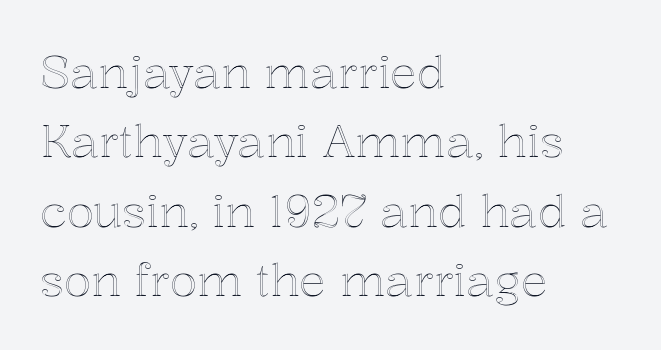
Students, observe: this is what conventionally led text looks like. This rendering uses left alignment, leaving the right contour irregular. Observe the ordinary spacing: letters are neighbours, not strangers. Tall strokes in this sample are plumb rather than angled. This sample has the flowing, uneven cadence of proportional lettering. Type without underlining.
